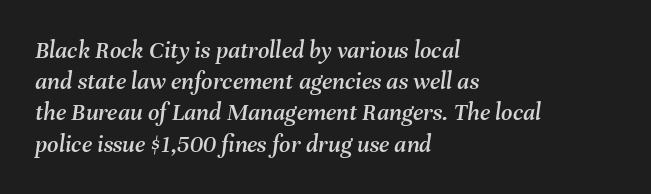
Q: Is the text italic (slanted)? A: Yes, it leans right by about 8 degrees.
Q: Is the text underlined? A: No.
Q: How is the paragraph aligned? A: Left-aligned.
Q: Is the spacing between letters normal or unusually wide? A: Normal.
Q: Is the spacing between lines tight, normal or loose? A: Normal.
